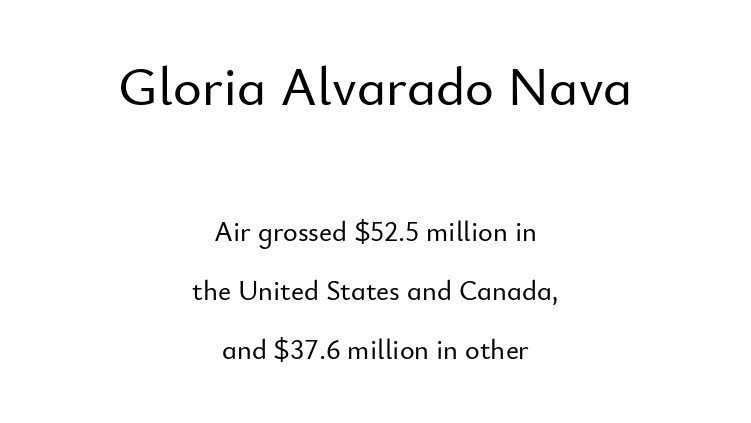
Spacing between characters is what you'd get straight out of the box. This sample has the flowing, uneven cadence of proportional lettering. The face used here is a sans, in the tradition of grotesques and geometrics. Each row of text sits above clean, open space.
